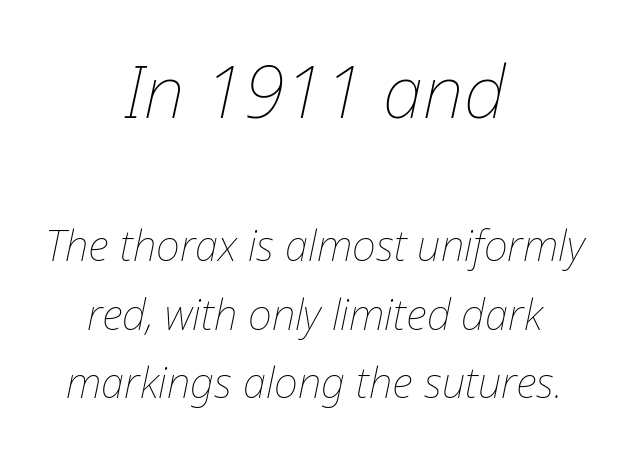
The lettering tilts uniformly, giving the passage an italic look. The vertical gap from one line to the next is medium. You get the large type first, then a drop to smaller type. Underlining? Definitely not there. The letters advance in unequal steps, a hallmark of proportional type.
